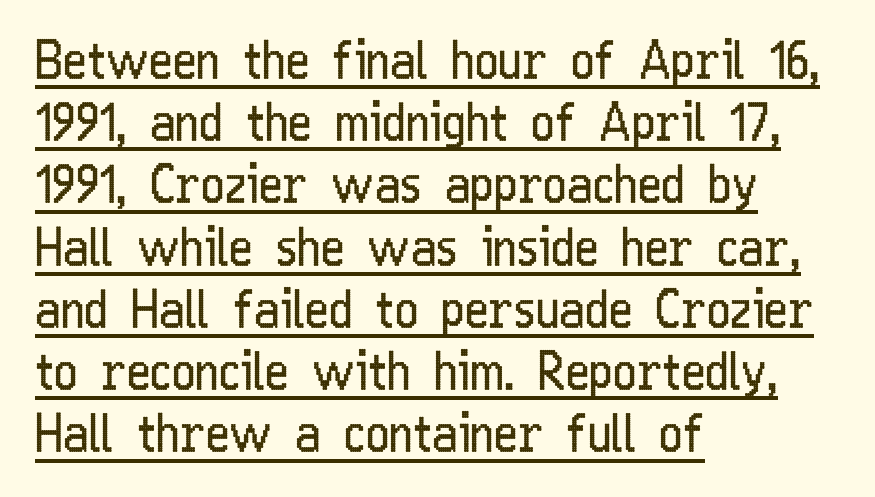
The image shows 51 px regular-weight, condensed sans-serif type, upright; set left-aligned, line spacing 1.22x, normal letter spacing, underlined; low stroke contrast and a medium x-height.
